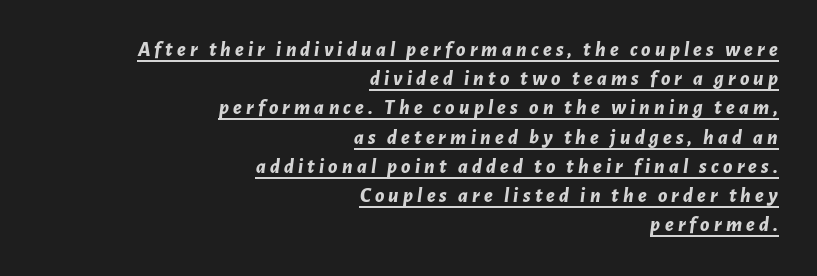
Compared with undecorated copy, this sample adds a rule below the words. Caption: multi-line text, flush right, ragged left. Compared with typical paragraphs, the rows here are spaced about the same. Tracking here is generous; glyphs stand well apart from one another. The font's italic variant was chosen for this text.
